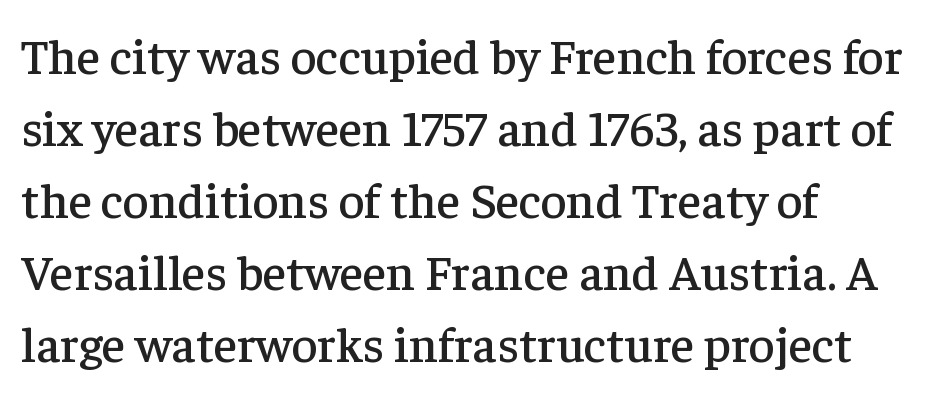
{"serif": "yes", "italic": "no", "width": "normal", "stroke_contrast": "low", "x_height": "medium", "monospaced": "no", "underline": "no", "align": "left", "line_spacing": "normal", "line_spacing_ratio": 1.44, "letter_spacing": "normal", "letter_spacing_em": 0.0, "glyph_px": 50}
